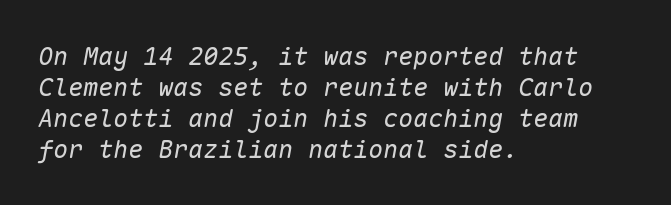
Q: Is the text bold? A: No.
Q: Is the text italic (slanted)? A: Yes, it leans right by about 10 degrees.
Q: Is the text underlined? A: No.
Q: How is the paragraph aligned? A: Left-aligned.
Q: Is the spacing between letters normal or unusually wide? A: Normal.
